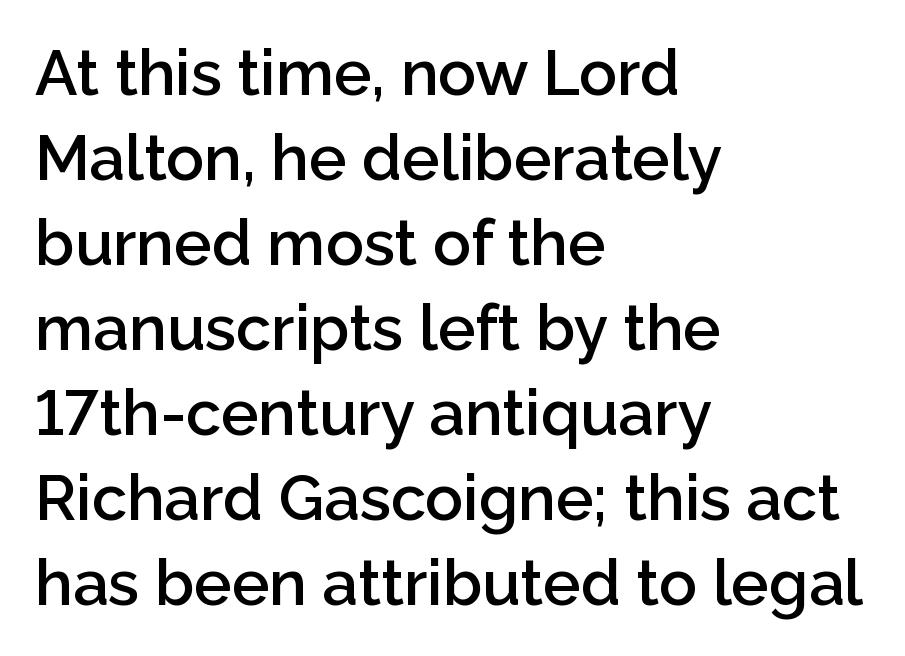
Check the space under the baseline: it is left empty. The passage shown stacks its lines at a standard gap. I'd describe the lettering as semibold — firm but not a full bold. Nope, not italic — everything's standing straight. Honestly, the letter spacing is just normal — you wouldn't notice it.
